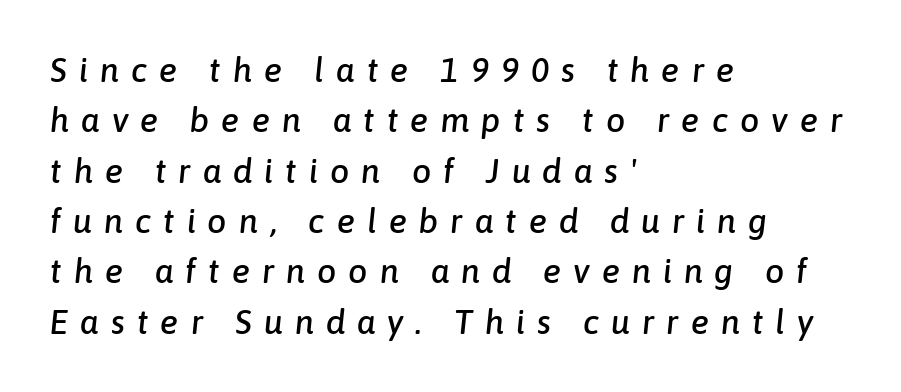
The image shows 34 px text type, italic (leaning right); set left-aligned, normal line spacing (1.48x), unusually wide letter spacing (+0.35 em), not underlined; low stroke contrast and a medium x-height.
